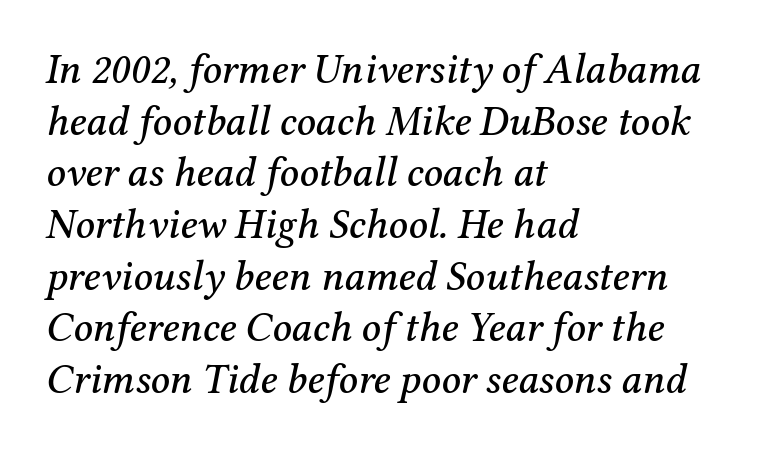
The image shows 42 px serif type, italic (leaning right); set left-aligned, line spacing 1.23x, normal letter spacing, not underlined; medium stroke contrast and a medium x-height.
